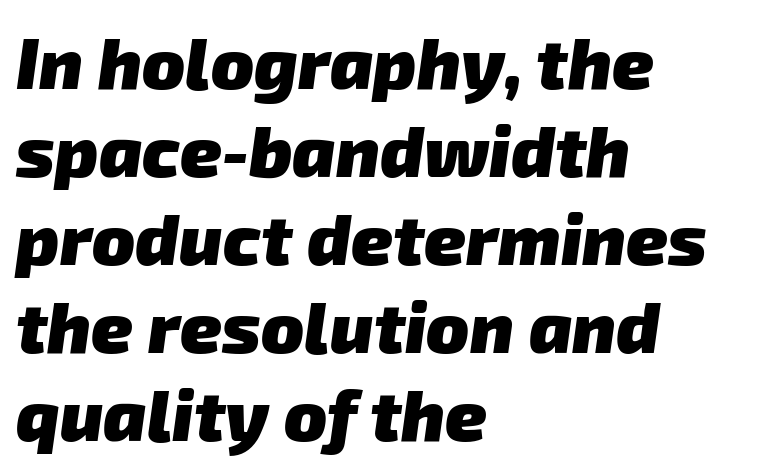
Here the designer chose a conventional face with non-uniform glyph widths. As a designer I'd log this as weight 700, bold. How are the letters spaced? Ordinarily, with no added tracking. Reading down the block, your eye returns to a fixed left position each line.
